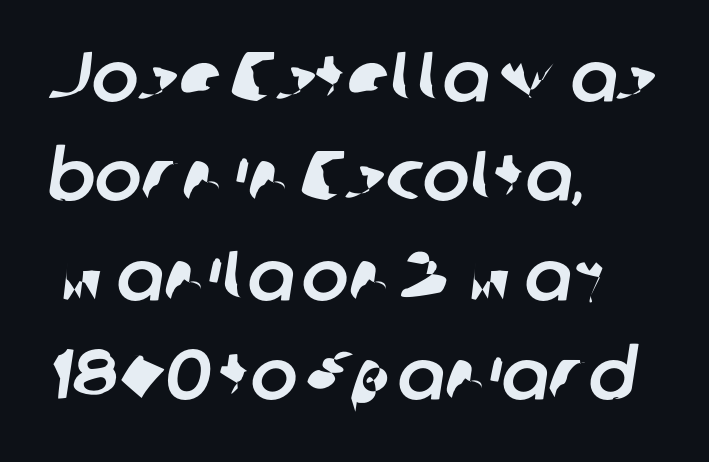
{"serif": "no", "width": "normal", "stroke_contrast": "low", "x_height": "medium", "monospaced": "no", "underline": "no", "align": "left", "line_spacing": "normal", "line_spacing_ratio": 1.42, "letter_spacing": "normal", "letter_spacing_em": 0.0, "glyph_px": 70}
